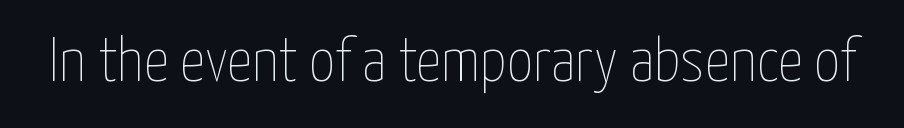
The image shows 63 px thin, condensed type, upright; set normal letter spacing, not underlined; low stroke contrast and a medium x-height.
